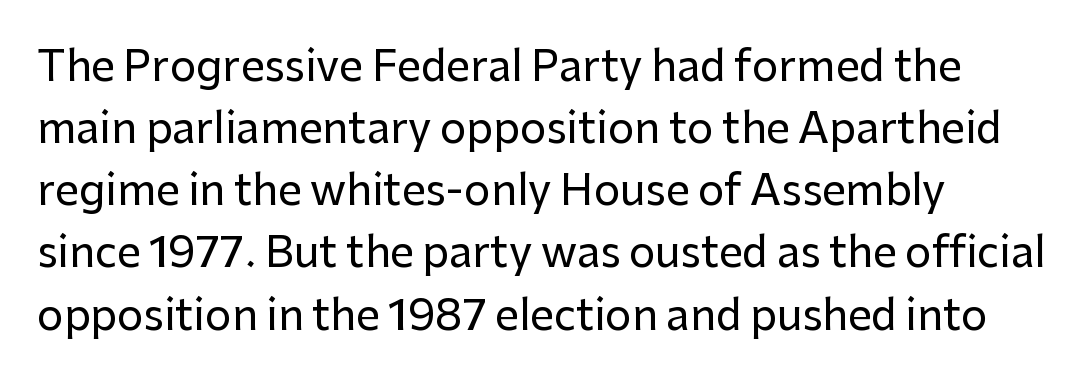
The image shows 42 px sans-serif type, upright; set left-aligned, normal line spacing (1.48x), normal letter spacing, not underlined; low stroke contrast and a medium x-height.
